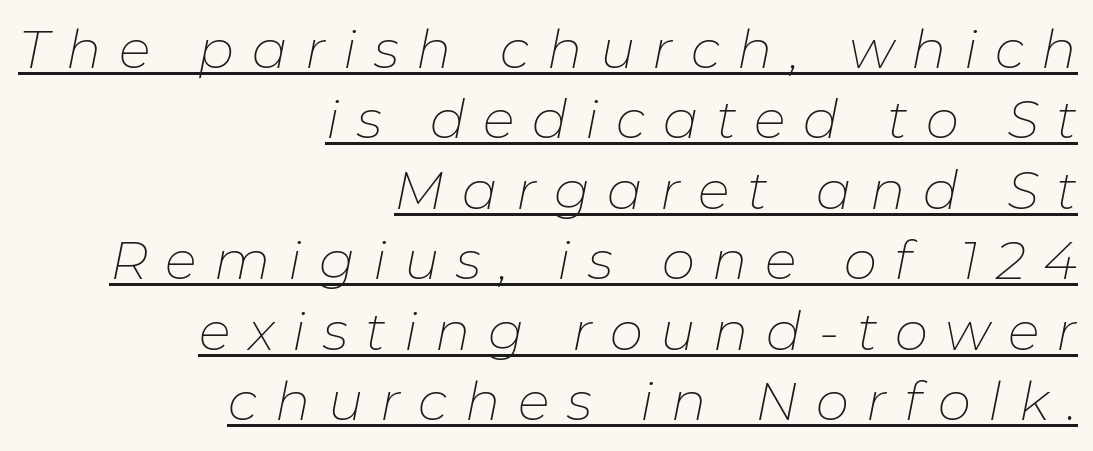
Q: Is the text bold? A: No.
Q: Is the text italic (slanted)? A: Yes, it leans right by about 11 degrees.
Q: Is the text underlined? A: Yes.
Q: How is the paragraph aligned? A: Right-aligned.
Q: Is the spacing between letters normal or unusually wide? A: Unusually wide.
Q: Is the spacing between lines tight, normal or loose? A: Normal.
Q: Width (condensed, normal, or wide)? A: Normal.
Q: Stroke contrast? A: Low.
Q: x-height? A: Medium.
Q: Monospaced? A: No.
